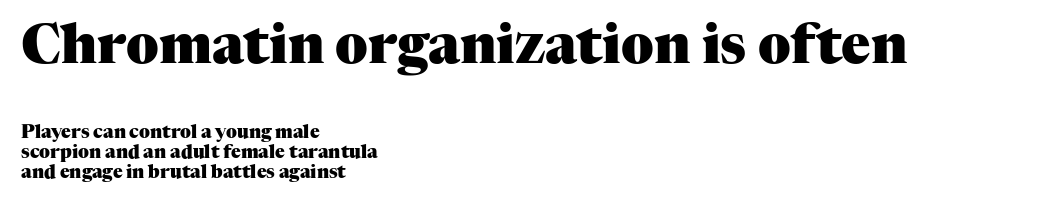
A student would call this left alignment; a typographer would say flush left, rag right. Glyph-to-glyph distance matches everyday printed text. The face used here is proportionally spaced, like ordinary book or web type. Strong, thick strokes mark this as bold type. Does the leading feel generous? Not at all — it's pinched.
